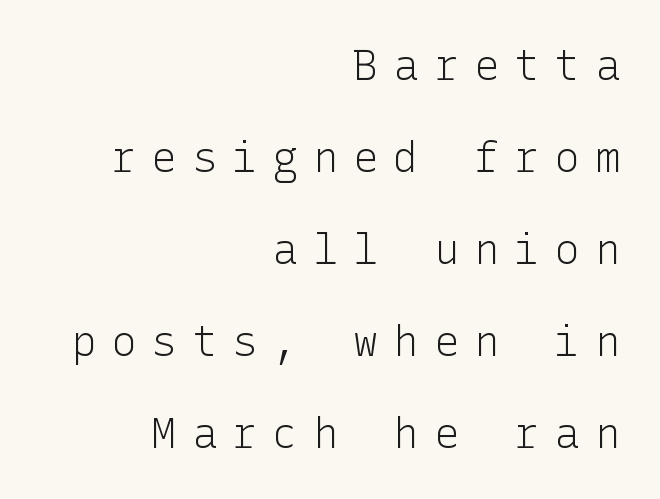
Stems and bowls with no extra thickness — not bold. Vertically, the passage feels expansive, rows floating well apart. Posture: straight, roman, zero tilt. Underline: absent. Font category for this specimen: sans-serif. Is the letter spacing exaggerated? Yes — the characters are pushed far apart.
